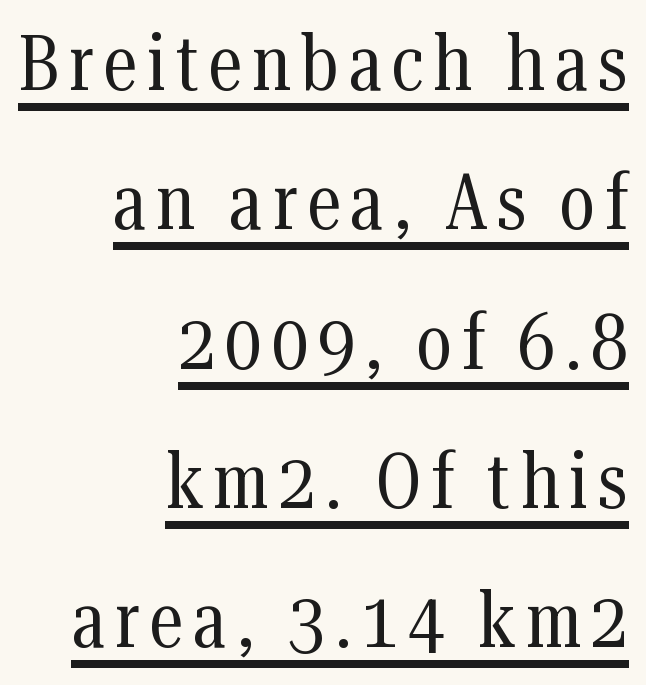
The image shows 77 px regular-weight, condensed serif type, upright; set right-aligned, line spacing 1.81x, underlined; medium stroke contrast and a medium x-height.
